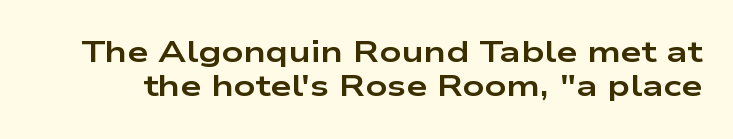
The image shows 30 px bold, wide sans-serif type, upright; set tight line spacing (1.15x), normal letter spacing, not underlined; low stroke contrast and a medium x-height.
